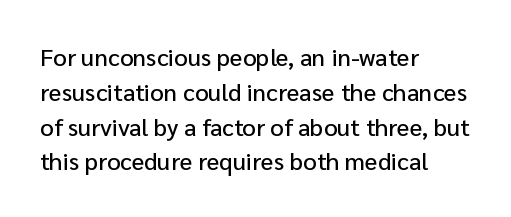
The image shows 24 px text type, upright; set left-aligned, normal line spacing (1.45x), normal letter spacing, not underlined.
